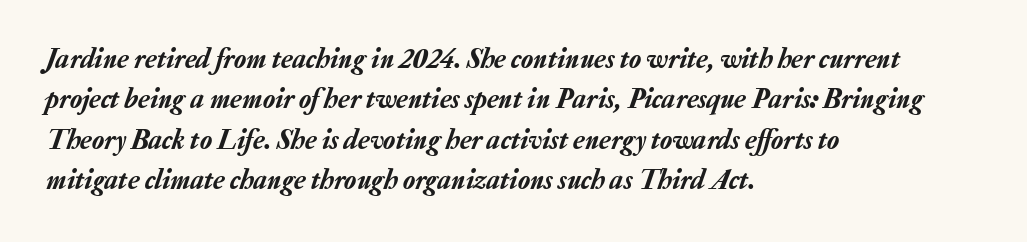
The image shows 28 px text type, italic (leaning right); set left-aligned, normal line spacing (1.44x), normal letter spacing, not underlined; low stroke contrast and a medium x-height.
